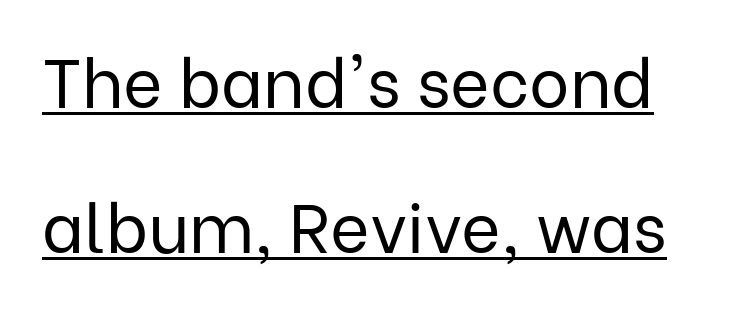
The image shows 68 px regular-weight sans-serif type, upright; set loose line spacing (2.13x), normal letter spacing, underlined; low stroke contrast and a medium x-height.
